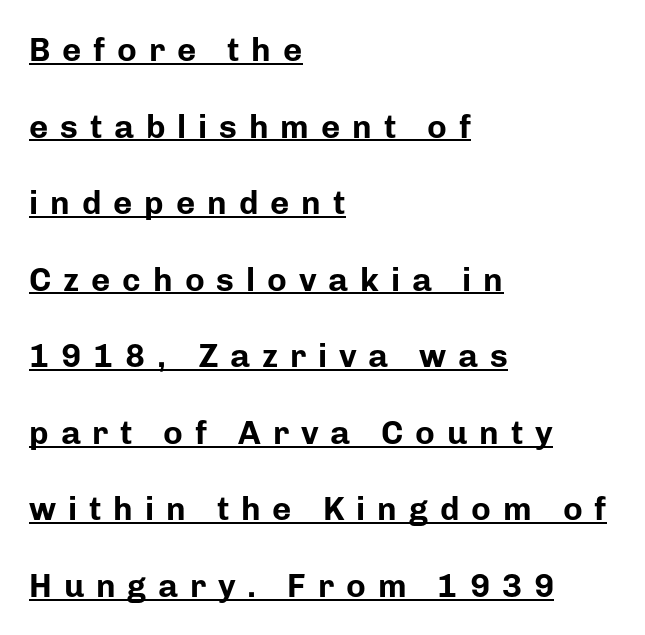
The image shows 33 px bold sans-serif type, upright; set left-aligned, loose line spacing (2.32x), unusually wide letter spacing (+0.36 em), underlined; low stroke contrast and a medium x-height.
